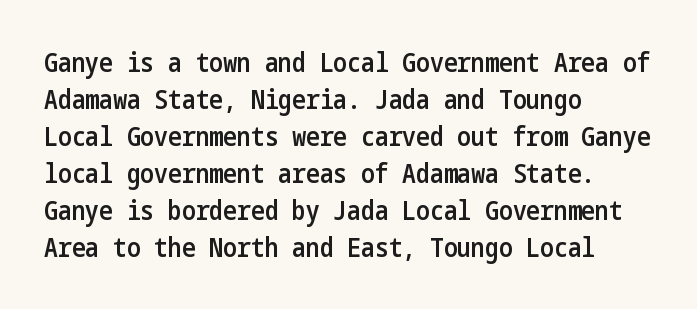
The image shows 26 px text type, upright; set left-aligned, normal line spacing (1.42x), normal letter spacing, not underlined.
